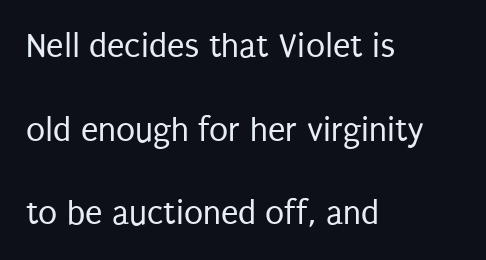
The image shows 35 px regular-weight, condensed sans-serif type, upright; set left-aligned, loose line spacing (2.39x), normal letter spacing, not underlined; low stroke contrast and a large x-height.
